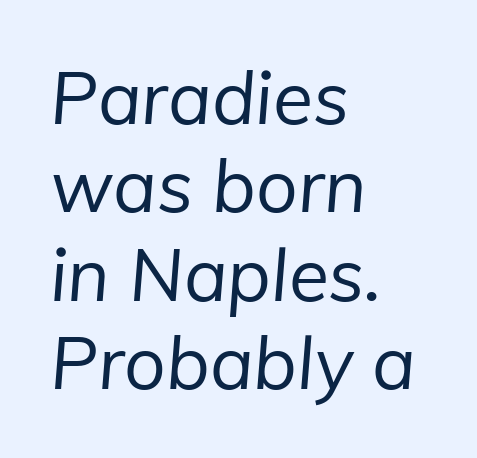
The image shows 73 px regular-weight sans-serif type; set left-aligned, line spacing 1.21x, normal letter spacing, not underlined; low stroke contrast and a medium x-height.
